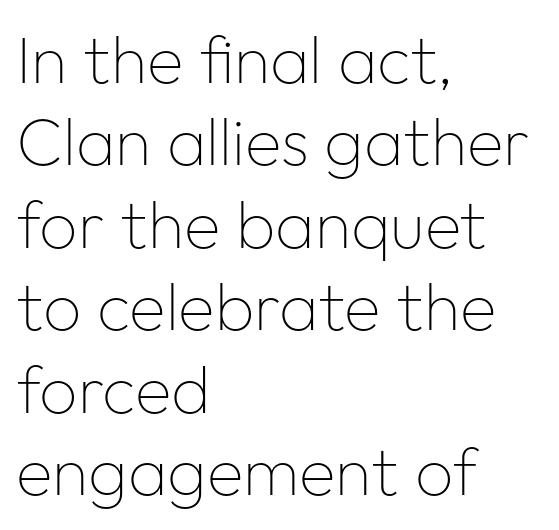
The image shows 67 px thin sans-serif type, upright; set left-aligned, line spacing 1.23x, normal letter spacing, not underlined; low stroke contrast and a medium x-height.
